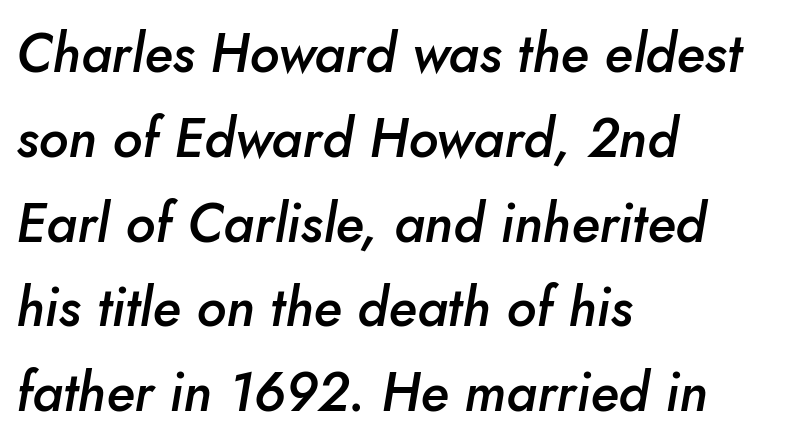
The glyphs are unaccompanied by any horizontal stroke below them. These lines are set flush left with a ragged right edge. Here the designer chose a conventional face with non-uniform glyph widths. Heft: intermediate — a semibold. Regarding leading, the lines here are spaced in the standard way. Quick note: italic.
